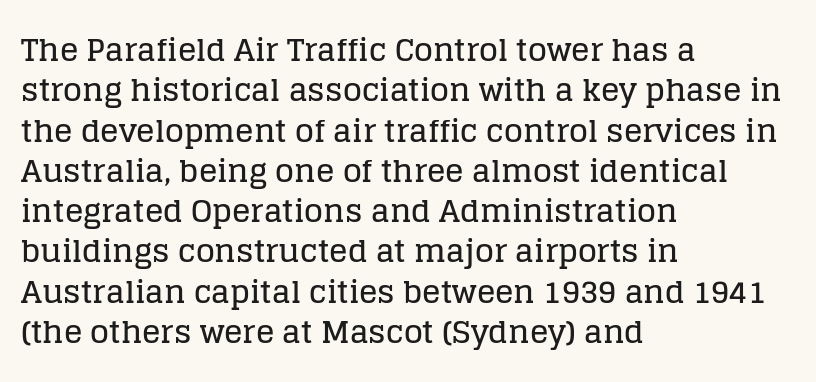
Q: Is the text italic (slanted)? A: No, it is upright.
Q: Is the typeface a serif or a sans-serif typeface? A: Serif.
Q: Is the text underlined? A: No.
Q: How is the paragraph aligned? A: Left-aligned.
Q: Is the spacing between letters normal or unusually wide? A: Normal.
Q: Is the spacing between lines tight, normal or loose? A: Normal.
Q: Width (condensed, normal, or wide)? A: Normal.
Q: Stroke contrast? A: Low.
Q: x-height? A: Large.
Q: Monospaced? A: No.
